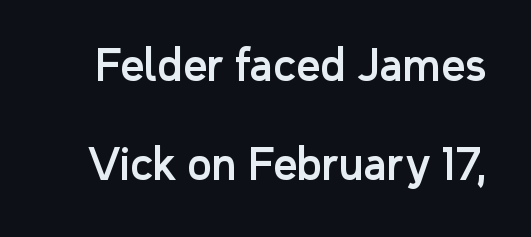
{"serif": "no", "italic": "no", "width": "normal", "stroke_contrast": "low", "x_height": "medium", "monospaced": "no", "underline": "no", "line_spacing": "loose", "line_spacing_ratio": 2.35, "letter_spacing": "normal", "letter_spacing_em": 0.0, "glyph_px": 42}
